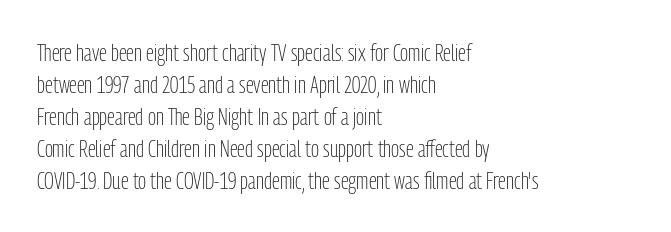
{"italic": "no", "bold": "no", "underline": "no", "align": "left", "line_spacing": "normal", "line_spacing_ratio": 1.33, "letter_spacing": "normal", "letter_spacing_em": 0.0, "glyph_px": 24}
